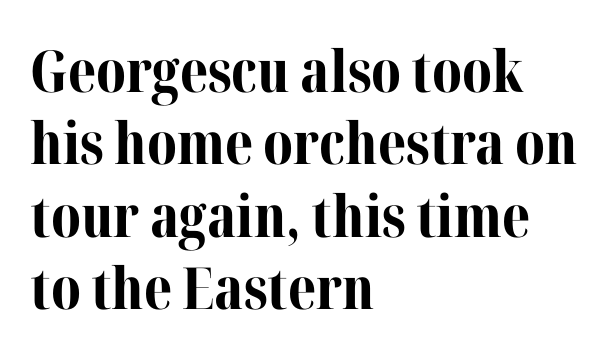
Q: Is the text bold? A: Yes.
Q: Is the text italic (slanted)? A: No, it is upright.
Q: Is the typeface a serif or a sans-serif typeface? A: Serif.
Q: Is the text underlined? A: No.
Q: How is the paragraph aligned? A: Left-aligned.
Q: Is the spacing between letters normal or unusually wide? A: Normal.
Q: Is the spacing between lines tight, normal or loose? A: Normal.
Q: Width (condensed, normal, or wide)? A: Normal.
Q: Stroke contrast? A: Medium.
Q: x-height? A: Medium.
Q: Monospaced? A: No.
